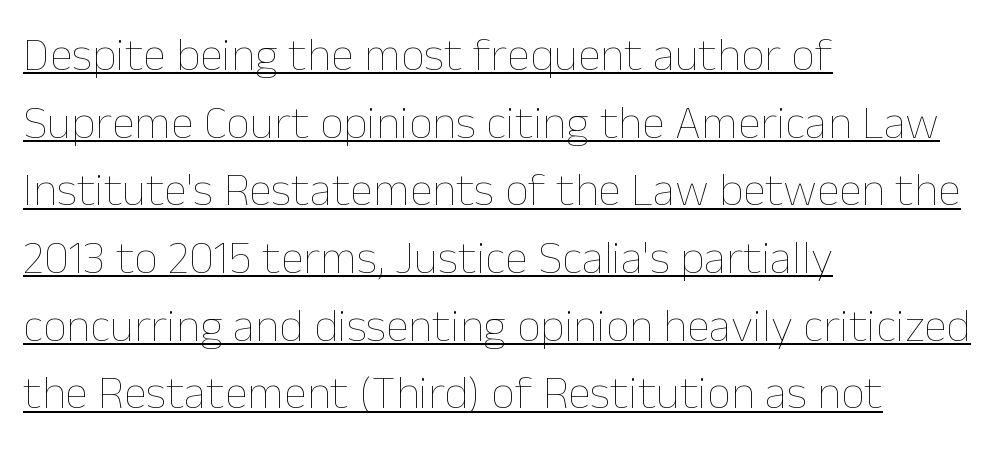
{"italic": "no", "bold": "no", "weight": "thin", "width": "normal", "stroke_contrast": "low", "x_height": "medium", "monospaced": "no", "underline": "yes", "align": "left", "line_spacing": "normal", "line_spacing_ratio": 1.44, "letter_spacing": "normal", "letter_spacing_em": 0.0, "glyph_px": 47}
